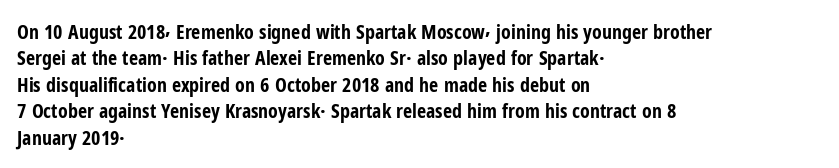
No extra tracking has been applied to these lines. The font is running at its bold setting. Students, observe: this is what conventionally led text looks like. Ascenders rise straight up at ninety degrees.
